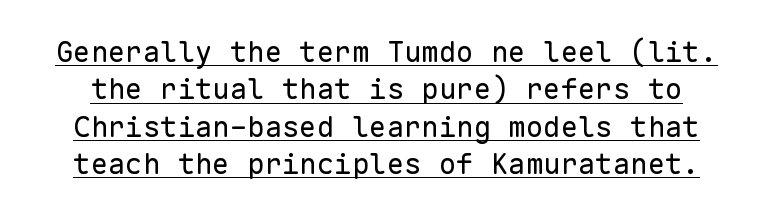
Q: Is the text bold? A: No.
Q: Is the text italic (slanted)? A: No, it is upright.
Q: Is the typeface a serif or a sans-serif typeface? A: Sans-serif.
Q: Is the text underlined? A: Yes.
Q: Is the spacing between letters normal or unusually wide? A: Normal.
Q: Is the spacing between lines tight, normal or loose? A: Normal.
Q: Width (condensed, normal, or wide)? A: Normal.
Q: Stroke contrast? A: Low.
Q: x-height? A: Medium.
Q: Monospaced? A: Yes.
